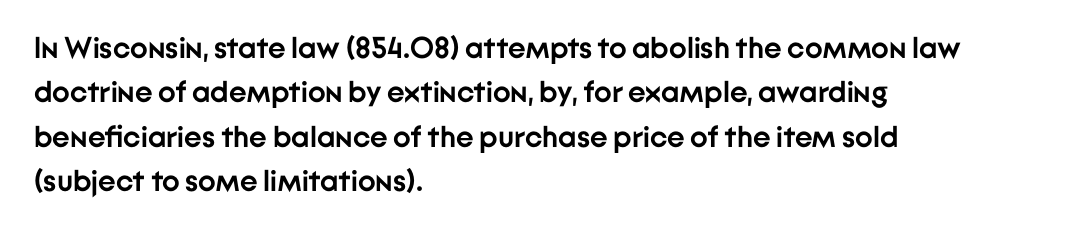
Q: Is the text bold? A: Yes.
Q: Is the text italic (slanted)? A: No, it is upright.
Q: Is the typeface a serif or a sans-serif typeface? A: Sans-serif.
Q: Is the text underlined? A: No.
Q: How is the paragraph aligned? A: Left-aligned.
Q: Is the spacing between letters normal or unusually wide? A: Normal.
Q: Is the spacing between lines tight, normal or loose? A: Normal.
Q: Width (condensed, normal, or wide)? A: Normal.
Q: Stroke contrast? A: Low.
Q: x-height? A: Medium.
Q: Monospaced? A: No.
